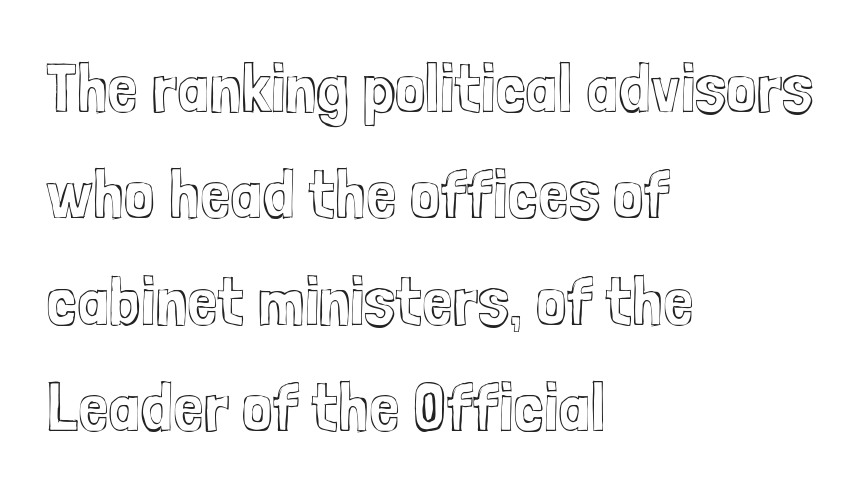
{"italic": "no", "width": "condensed", "x_height": "medium", "monospaced": "no", "underline": "no", "align": "left", "line_spacing": "normal", "line_spacing_ratio": 1.54, "letter_spacing": "normal", "letter_spacing_em": 0.0, "glyph_px": 69}
